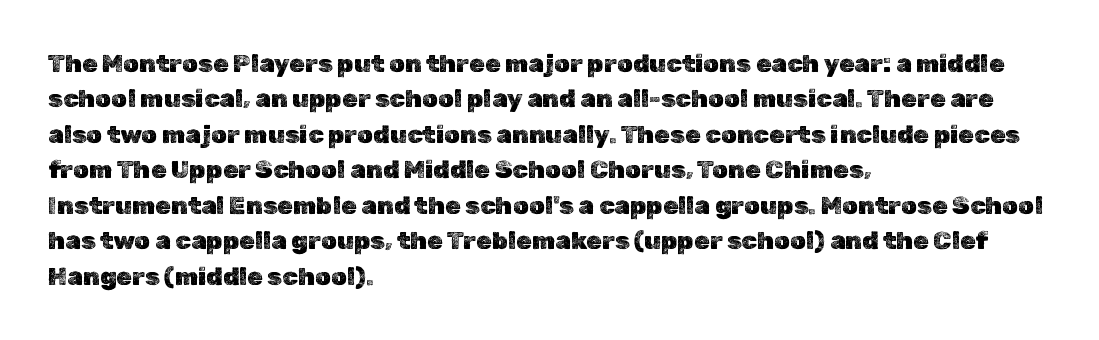
{"italic": "no", "underline": "no", "align": "left", "line_spacing": "normal", "line_spacing_ratio": 1.42, "letter_spacing": "normal", "letter_spacing_em": 0.0, "glyph_px": 25}
